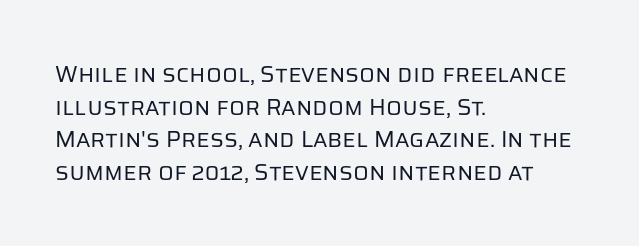
{"italic": "no", "bold": "no", "underline": "no", "align": "left", "line_spacing": "normal", "line_spacing_ratio": 1.42, "letter_spacing": "normal", "letter_spacing_em": 0.0, "glyph_px": 23}
